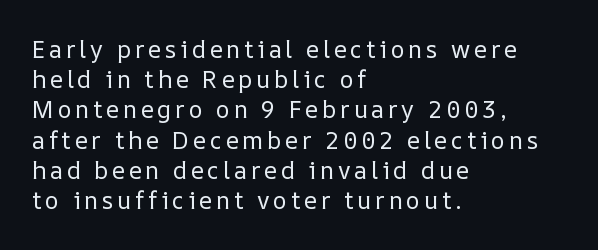
{"italic": "no", "bold": "no", "underline": "no", "align": "left", "line_spacing": "normal", "line_spacing_ratio": 1.26, "glyph_px": 24}
